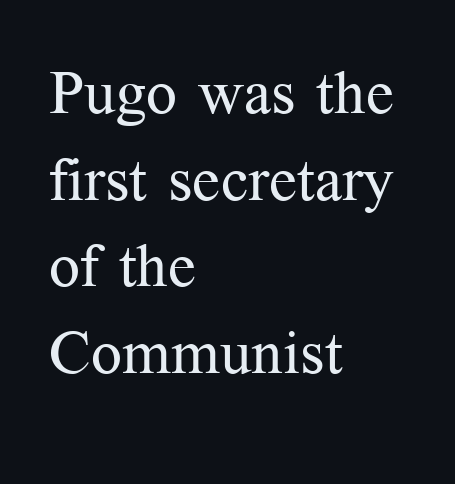
{"serif": "yes", "italic": "no", "bold": "no", "weight": "regular", "width": "normal", "stroke_contrast": "medium", "x_height": "medium", "monospaced": "no", "underline": "no", "align": "left", "line_spacing": "normal", "line_spacing_ratio": 1.42, "letter_spacing": "normal", "letter_spacing_em": 0.0, "glyph_px": 61}
